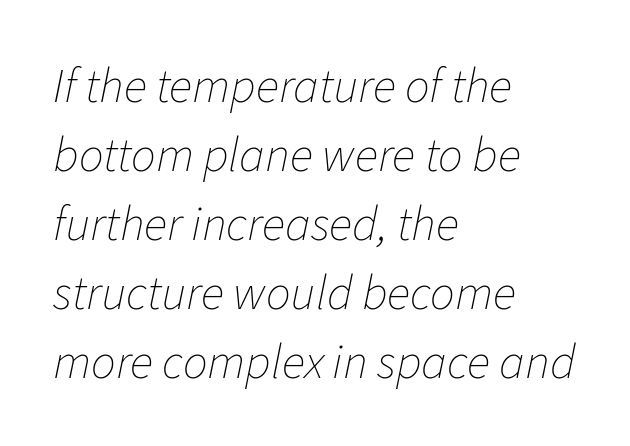
The image shows 49 px thin type, italic (leaning right); set left-aligned, normal line spacing (1.41x), normal letter spacing, not underlined; low stroke contrast and a medium x-height.
